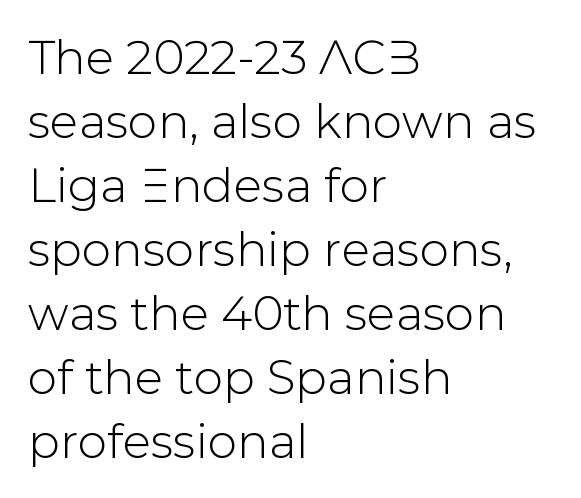
The image shows 47 px sans-serif type, upright; set left-aligned, normal line spacing (1.36x), normal letter spacing, not underlined; low stroke contrast and a medium x-height.
